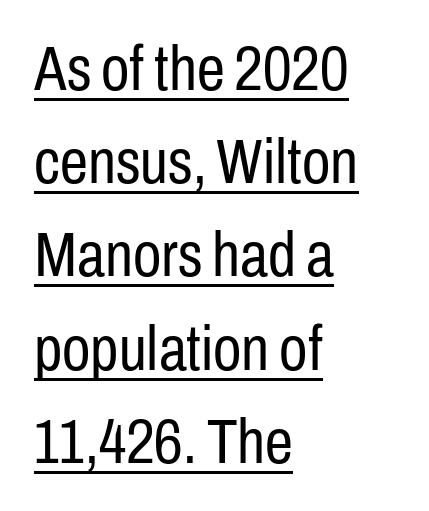
Q: Is the text bold? A: No.
Q: Is the text italic (slanted)? A: No, it is upright.
Q: Is the typeface a serif or a sans-serif typeface? A: Sans-serif.
Q: Is the text underlined? A: Yes.
Q: How is the paragraph aligned? A: Left-aligned.
Q: Is the spacing between letters normal or unusually wide? A: Normal.
Q: Is the spacing between lines tight, normal or loose? A: Normal.
Q: Width (condensed, normal, or wide)? A: Condensed.
Q: Stroke contrast? A: Low.
Q: x-height? A: Medium.
Q: Monospaced? A: No.
